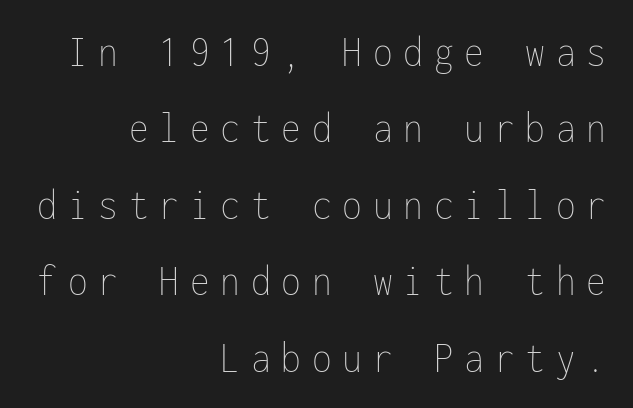
Q: Is the text bold? A: No.
Q: Is the text italic (slanted)? A: No, it is upright.
Q: Is the text underlined? A: No.
Q: How is the paragraph aligned? A: Right-aligned.
Q: Is the spacing between letters normal or unusually wide? A: Unusually wide.
Q: Is the spacing between lines tight, normal or loose? A: Normal.
Q: Width (condensed, normal, or wide)? A: Condensed.
Q: Stroke contrast? A: Low.
Q: x-height? A: Medium.
Q: Monospaced? A: Yes.
